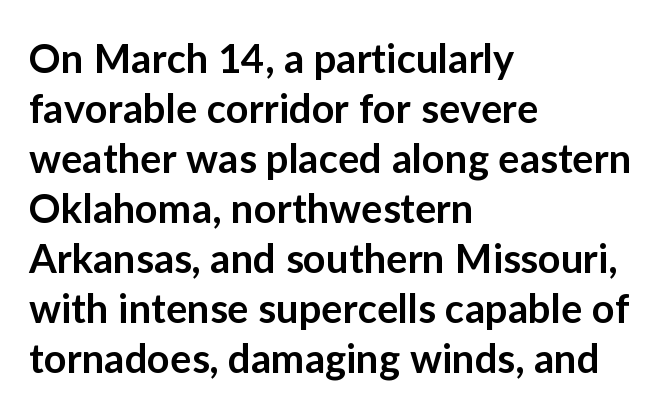
{"serif": "no", "italic": "no", "bold": "semi", "weight": "semibold", "width": "normal", "stroke_contrast": "low", "x_height": "medium", "monospaced": "no", "underline": "no", "align": "left", "line_spacing": "normal", "line_spacing_ratio": 1.25, "letter_spacing": "normal", "letter_spacing_em": 0.0, "glyph_px": 40}
